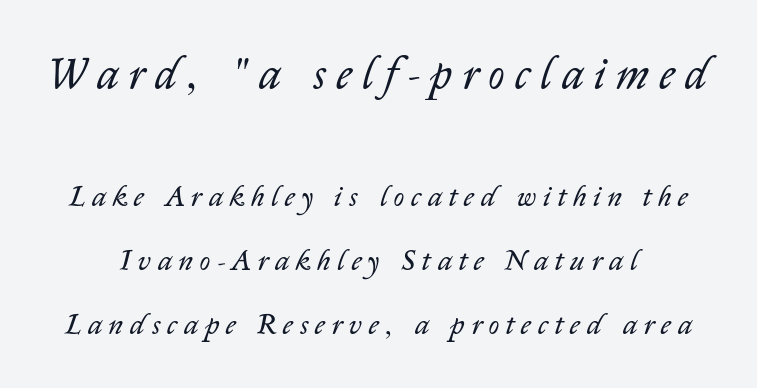
{"italic": "yes", "lean": "right", "slant_degrees": 14, "bold": "no", "weight": "regular", "width": "normal", "stroke_contrast": "low", "x_height": "medium", "monospaced": "no", "underline": "no", "line_spacing": "loose", "line_spacing_ratio": 2.2, "letter_spacing": "wide", "letter_spacing_em": 0.24, "larger_block": "first", "size_ratio": 1.52, "glyph_px": 44}
